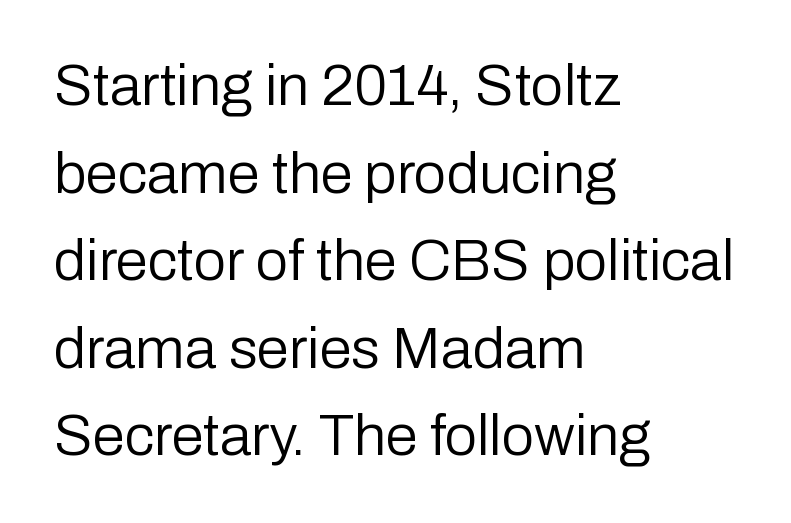
The image shows 58 px regular-weight sans-serif type, upright; set left-aligned, normal line spacing (1.51x), normal letter spacing, not underlined; low stroke contrast and a medium x-height.
